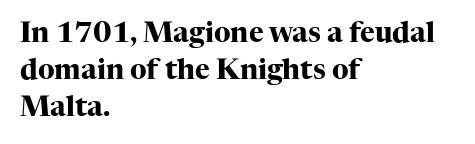
The image shows 28 px heavy serif type, upright; set left-aligned, normal line spacing (1.33x), normal letter spacing, not underlined; high stroke contrast and a medium x-height.
